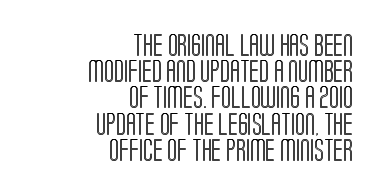
The image shows 23 px text type, upright; set right-aligned, tight line spacing (1.14x), normal letter spacing, not underlined.
